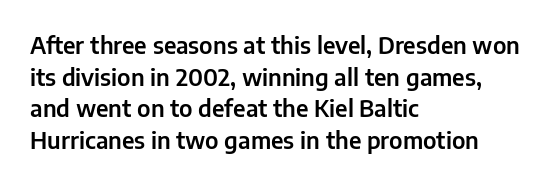
Q: Is the text italic (slanted)? A: No, it is upright.
Q: Is the text underlined? A: No.
Q: How is the paragraph aligned? A: Left-aligned.
Q: Is the spacing between letters normal or unusually wide? A: Normal.
Q: Is the spacing between lines tight, normal or loose? A: Normal.
